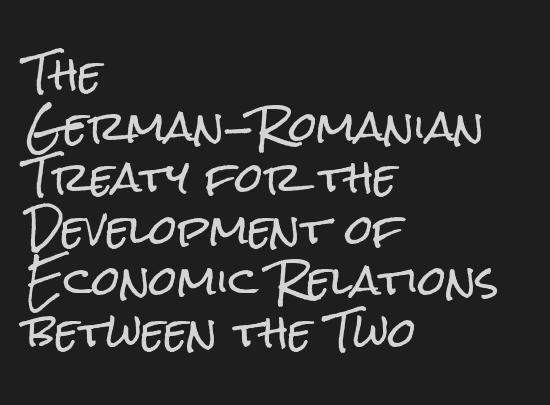
{"serif": "no", "italic": "no", "width": "condensed", "stroke_contrast": "low", "x_height": "medium", "monospaced": "no", "underline": "no", "align": "left", "line_spacing": "normal", "line_spacing_ratio": 1.29, "letter_spacing": "normal", "letter_spacing_em": 0.0, "glyph_px": 40}
